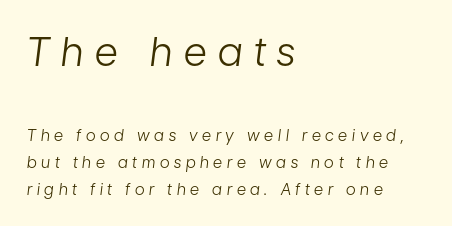
The image shows 40 px light, condensed type, italic (leaning right); set left-aligned, normal line spacing (1.66x), unusually wide letter spacing (+0.29 em), not underlined; the first (top) block is 2.5x larger; low stroke contrast and a medium x-height.
